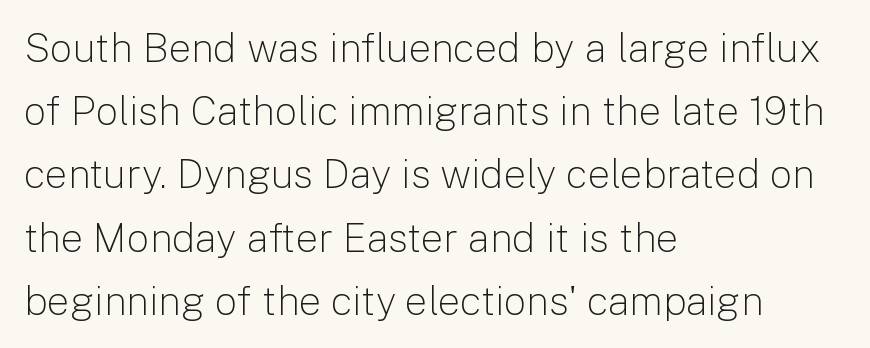
{"serif": "no", "italic": "no", "bold": "no", "weight": "light", "width": "normal", "stroke_contrast": "low", "x_height": "medium", "monospaced": "no", "underline": "no", "align": "left", "line_spacing": "normal", "line_spacing_ratio": 1.58, "letter_spacing": "normal", "letter_spacing_em": 0.0, "glyph_px": 40}
